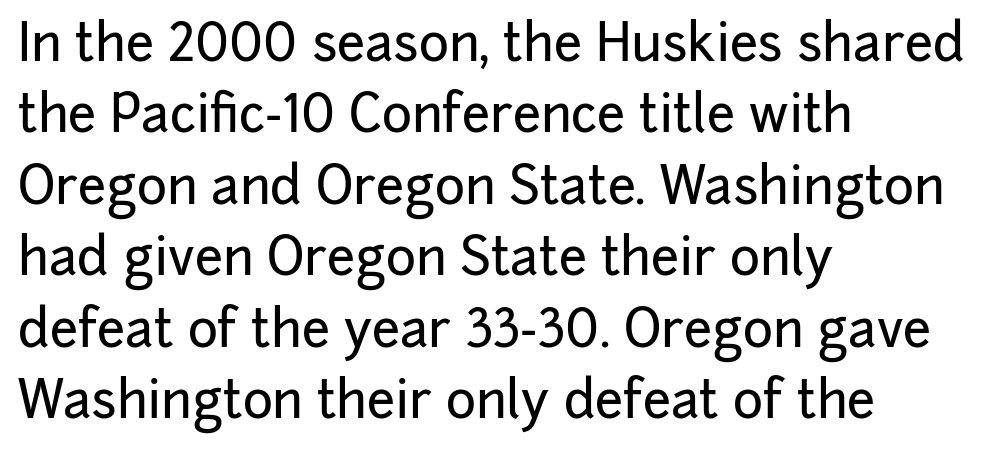
The image shows 51 px sans-serif type, upright; set left-aligned, normal line spacing (1.4x), normal letter spacing, not underlined; low stroke contrast and a medium x-height.
